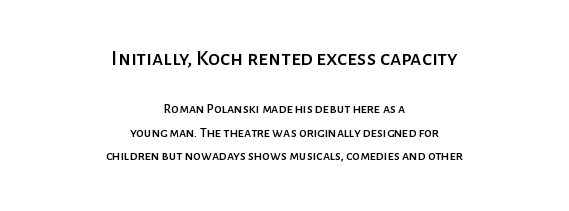
Two sizes are in play, and the larger belongs to the first block. In terms of leading, this rendering sits right in the middle. The paragraph shown floats in the horizontal middle. Italic? Not at all — the glyphs are vertical. Check under the words: just untouched page. No extra tracking has been applied to these lines.
